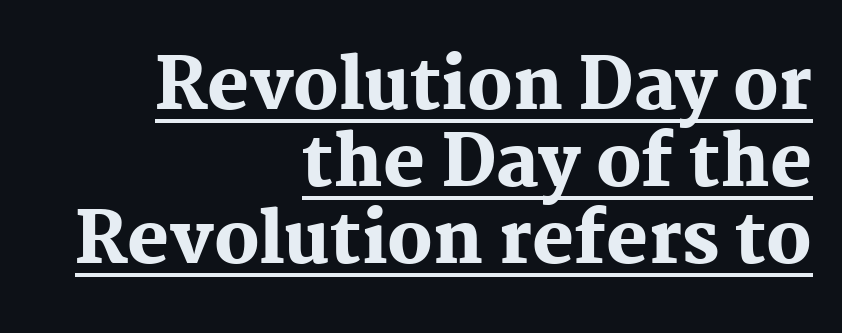
Q: Is the text bold? A: Yes.
Q: Is the text italic (slanted)? A: No, it is upright.
Q: Is the typeface a serif or a sans-serif typeface? A: Serif.
Q: Is the text underlined? A: Yes.
Q: How is the paragraph aligned? A: Right-aligned.
Q: Is the spacing between letters normal or unusually wide? A: Normal.
Q: Is the spacing between lines tight, normal or loose? A: Tight.
Q: Width (condensed, normal, or wide)? A: Normal.
Q: Stroke contrast? A: Medium.
Q: x-height? A: Medium.
Q: Monospaced? A: No.
